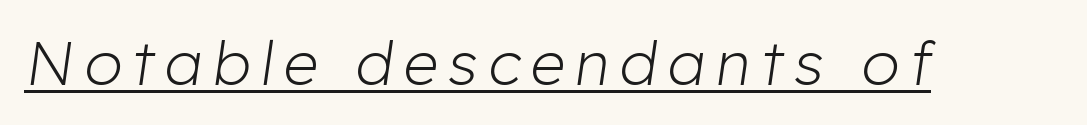
Is this a heavy cut? Hardly; it is regular or lighter. This is oblique type, the kind used for emphasis or titles. Think of a printed novel: that variable character pitch is what you see here. A continuous stroke trails under the words, as in a hyperlink.
